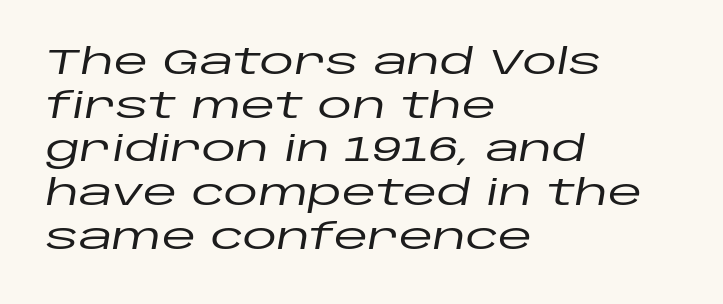
The image shows 35 px wide type, italic (leaning right); set left-aligned, normal line spacing (1.25x), normal letter spacing, not underlined; low stroke contrast and a large x-height.
